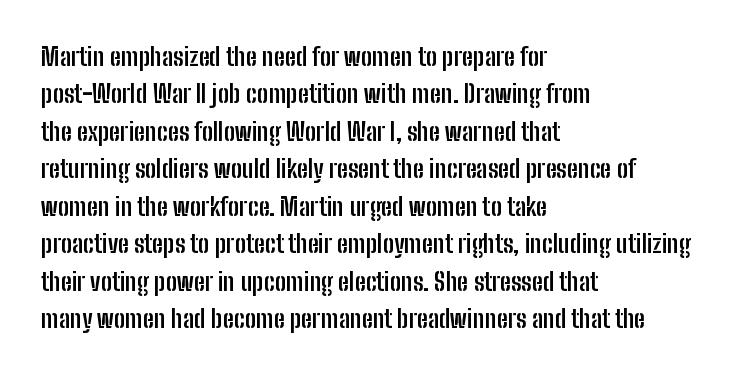
The image shows 25 px bold type, upright; set left-aligned, normal line spacing (1.5x), normal letter spacing, not underlined.
